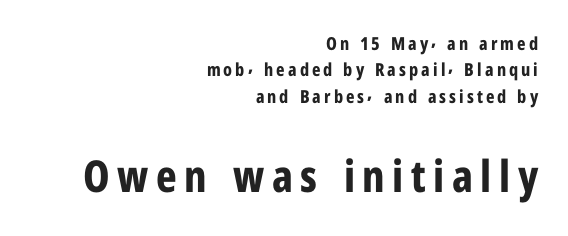
The image shows 44 px bold, condensed sans-serif type, upright; set right-aligned, normal line spacing (1.46x), not underlined; the second (bottom) block is 2.44x larger; low stroke contrast and a medium x-height.
